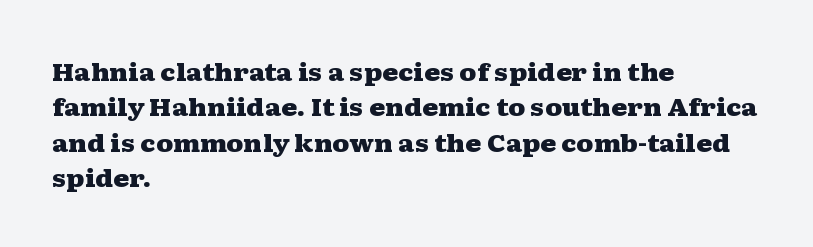
The image shows 24 px bold type, upright; set left-aligned, normal line spacing (1.47x), normal letter spacing, not underlined.
